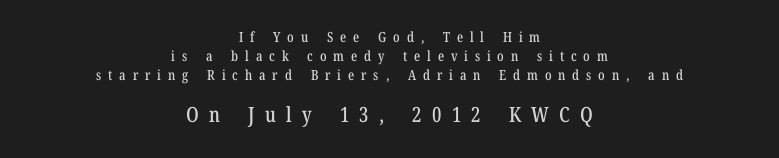
The image shows 21 px text type, upright; set centered, normal line spacing (1.34x), unusually wide letter spacing (+0.49 em), not underlined; the second (bottom) block is 1.5x larger.
